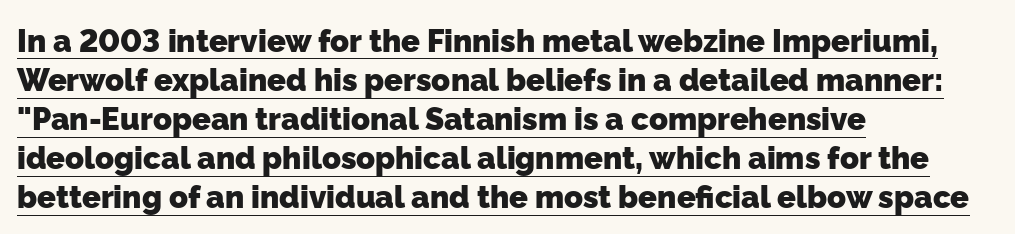
Q: Is the text bold? A: Yes.
Q: Is the typeface a serif or a sans-serif typeface? A: Sans-serif.
Q: Is the text underlined? A: Yes.
Q: How is the paragraph aligned? A: Left-aligned.
Q: Is the spacing between letters normal or unusually wide? A: Normal.
Q: Is the spacing between lines tight, normal or loose? A: Normal.
Q: Width (condensed, normal, or wide)? A: Normal.
Q: Stroke contrast? A: Low.
Q: x-height? A: Medium.
Q: Monospaced? A: No.
